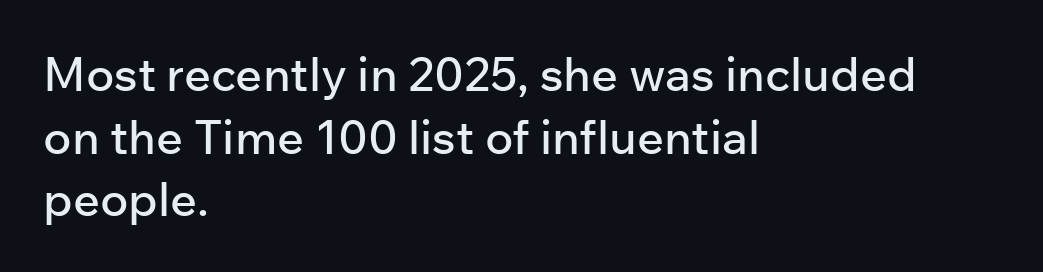
Q: Is the text italic (slanted)? A: No, it is upright.
Q: Is the typeface a serif or a sans-serif typeface? A: Sans-serif.
Q: Is the text underlined? A: No.
Q: How is the paragraph aligned? A: Left-aligned.
Q: Is the spacing between letters normal or unusually wide? A: Normal.
Q: Is the spacing between lines tight, normal or loose? A: Normal.
Q: Width (condensed, normal, or wide)? A: Normal.
Q: Stroke contrast? A: Low.
Q: x-height? A: Medium.
Q: Monospaced? A: No.
